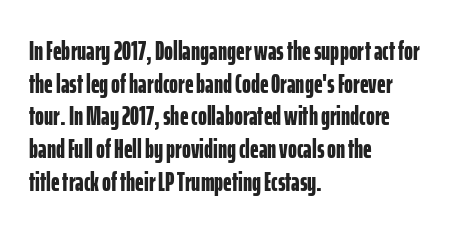
Q: Is the text bold? A: Yes.
Q: Is the text italic (slanted)? A: No, it is upright.
Q: Is the text underlined? A: No.
Q: How is the paragraph aligned? A: Left-aligned.
Q: Is the spacing between letters normal or unusually wide? A: Normal.
